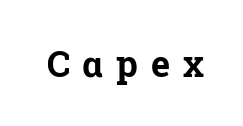
You could not count columns in this text — the font is proportionally spaced. The text was rendered using a seriffed face with decorative stroke endings. The letters are bold, with thick, heavy strokes. A roman cut, with each character standing at attention.
